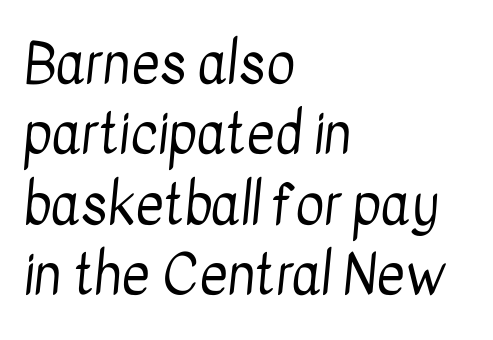
{"serif": "no", "bold": "no", "weight": "regular", "width": "condensed", "stroke_contrast": "low", "x_height": "medium", "monospaced": "no", "underline": "no", "align": "left", "line_spacing": "normal", "line_spacing_ratio": 1.28, "letter_spacing": "normal", "letter_spacing_em": 0.0, "glyph_px": 55}
